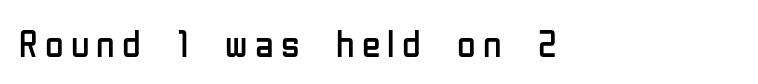
{"serif": "no", "italic": "no", "bold": "no", "weight": "regular", "width": "condensed", "stroke_contrast": "low", "x_height": "medium", "monospaced": "no", "underline": "no", "align": "left", "glyph_px": 38}
